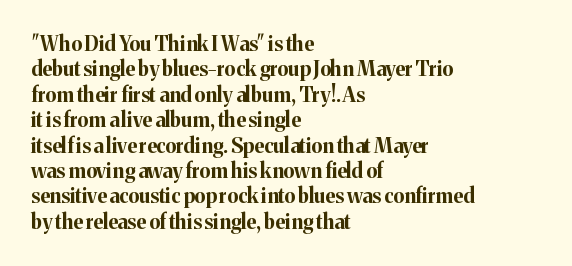
Characters follow at the spacing the type designer built in. What's the leading like? Ordinary, nothing unusual. Horizontal alignment here is leftward, the default for most running prose. The words here are not underlined. The typesetting leans heavy: a genuine bold.
